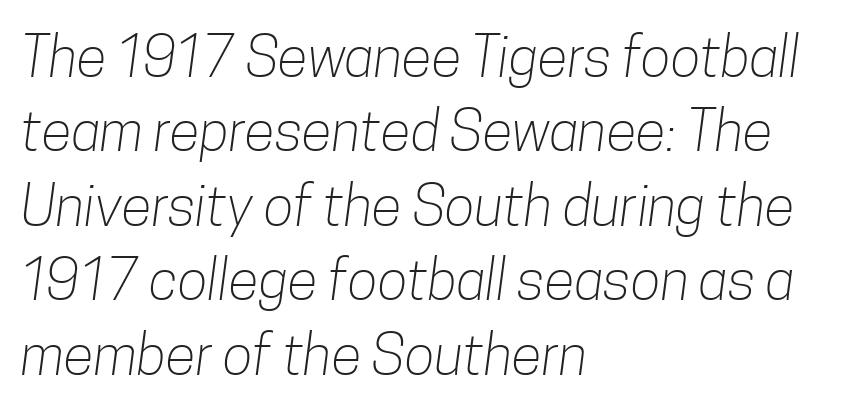
Letters rest on an invisible, unmarked baseline. Look at the tracking — it's just the regular setting, nothing added. Counters stay open thanks to moderate or lighter strokes. Classification — sans serif. The lines are quadded left. This sample has the flowing, uneven cadence of proportional lettering.
